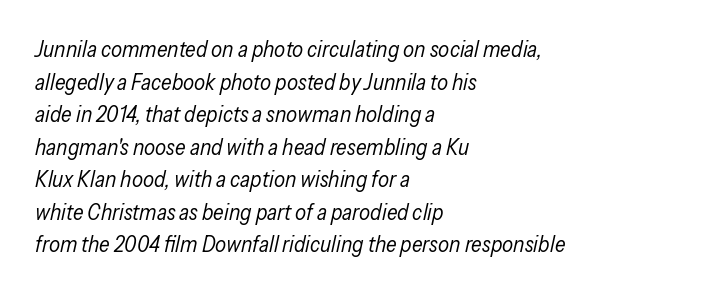
{"italic": "yes", "lean": "right", "slant_degrees": 13, "bold": "no", "underline": "no", "align": "left", "line_spacing": "normal", "line_spacing_ratio": 1.48, "letter_spacing": "normal", "letter_spacing_em": 0.0, "glyph_px": 22}
